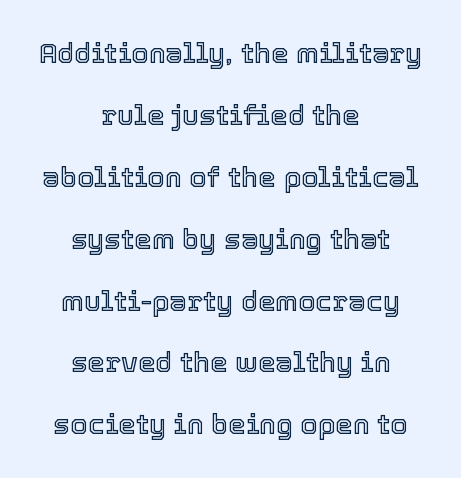
{"italic": "no", "width": "normal", "x_height": "medium", "monospaced": "no", "underline": "no", "align": "center", "line_spacing": "loose", "line_spacing_ratio": 2.21, "letter_spacing": "normal", "letter_spacing_em": 0.0, "glyph_px": 28}
